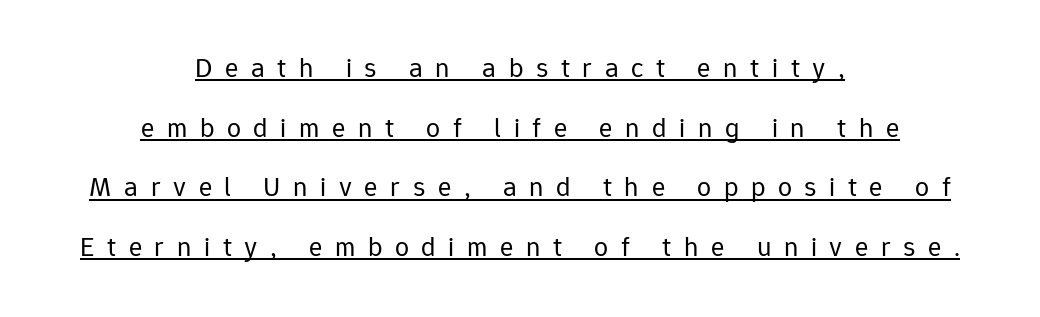
Q: Is the text bold? A: No.
Q: Is the text italic (slanted)? A: No, it is upright.
Q: Is the typeface a serif or a sans-serif typeface? A: Sans-serif.
Q: Is the text underlined? A: Yes.
Q: How is the paragraph aligned? A: Centered.
Q: Is the spacing between letters normal or unusually wide? A: Unusually wide.
Q: Is the spacing between lines tight, normal or loose? A: Loose.
Q: Width (condensed, normal, or wide)? A: Normal.
Q: Stroke contrast? A: Low.
Q: x-height? A: Medium.
Q: Monospaced? A: No.
